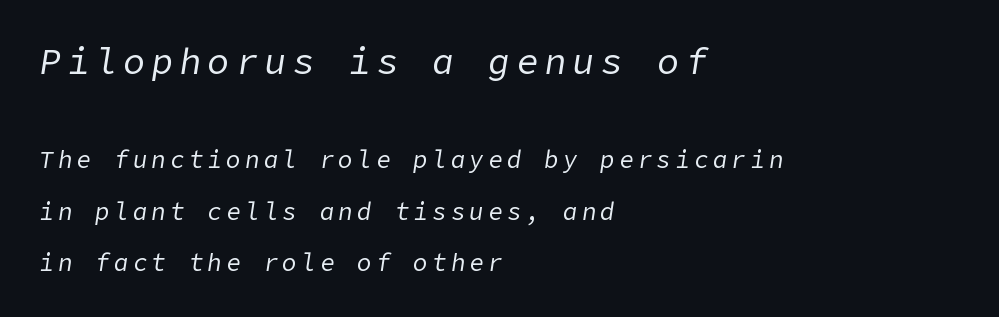
Q: Is the text bold? A: No.
Q: Is the text italic (slanted)? A: Yes, it leans right by about 9 degrees.
Q: Is the text underlined? A: No.
Q: How is the paragraph aligned? A: Left-aligned.
Q: Is the spacing between lines tight, normal or loose? A: Loose.
Q: Which block of text is set in a larger size, the first (top) or the second (bottom)? A: The first (top) one.
Q: Width (condensed, normal, or wide)? A: Normal.
Q: Stroke contrast? A: Low.
Q: x-height? A: Medium.
